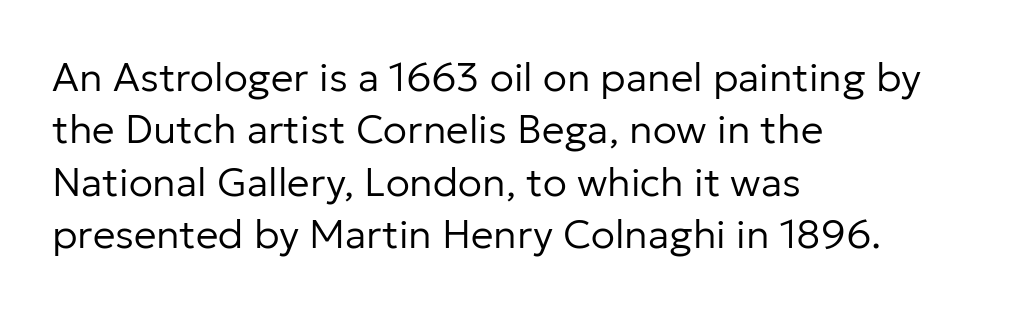
In terms of leading, this rendering sits right in the middle. This sample has the flowing, uneven cadence of proportional lettering. I'd call this a sans setting — the letters go barefoot. No chunkiness to these letters — they're not bold. Teacher's note: observe the even left margin — that is flush-left alignment.
